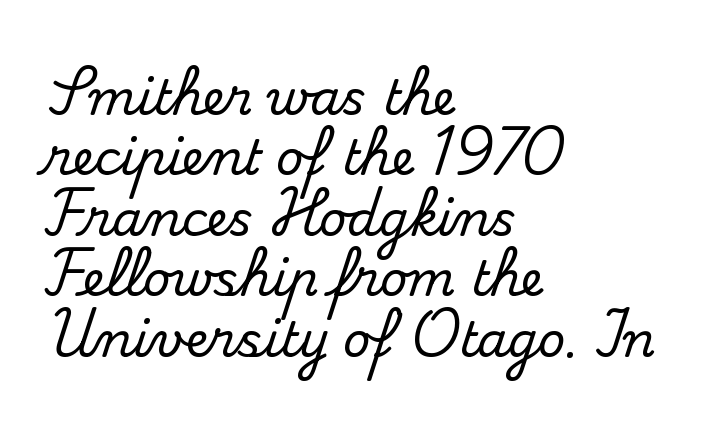
The face used here is rendered with its standard letterfit. Does the copy run flush right? No — it runs flush left. The space between consecutive lines is moderate. You could not count columns in this text — the font is proportionally spaced.
